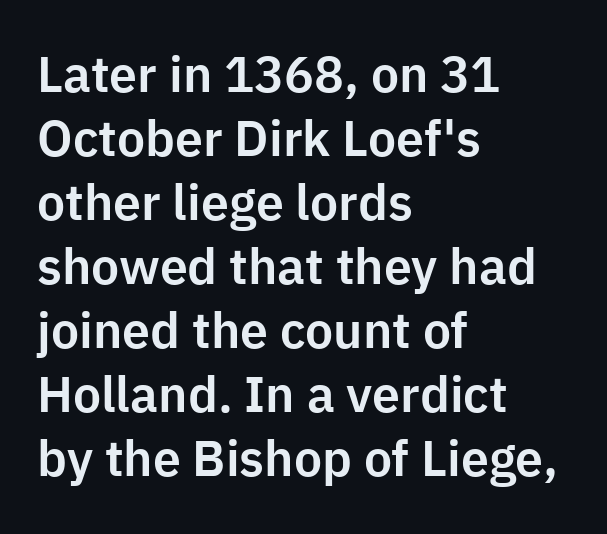
Q: Is the text italic (slanted)? A: No, it is upright.
Q: Is the typeface a serif or a sans-serif typeface? A: Sans-serif.
Q: Is the text underlined? A: No.
Q: How is the paragraph aligned? A: Left-aligned.
Q: Is the spacing between letters normal or unusually wide? A: Normal.
Q: Is the spacing between lines tight, normal or loose? A: Normal.
Q: Width (condensed, normal, or wide)? A: Normal.
Q: Stroke contrast? A: Low.
Q: x-height? A: Medium.
Q: Monospaced? A: No.
